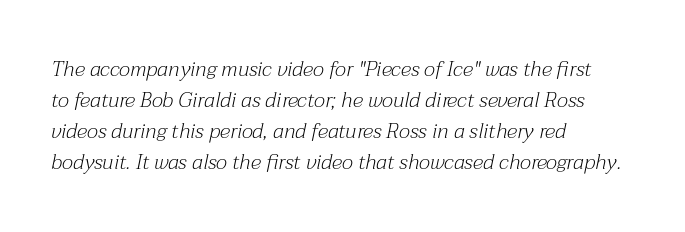
Q: Is the text bold? A: No.
Q: Is the text italic (slanted)? A: Yes, it leans right by about 12 degrees.
Q: Is the text underlined? A: No.
Q: How is the paragraph aligned? A: Left-aligned.
Q: Is the spacing between letters normal or unusually wide? A: Normal.
Q: Is the spacing between lines tight, normal or loose? A: Normal.
